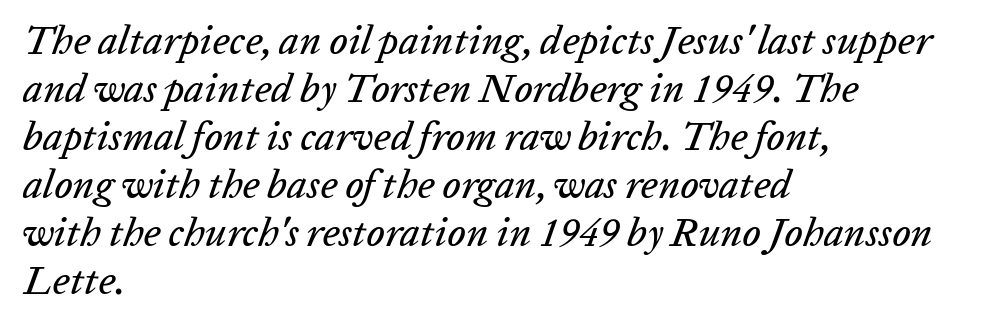
Q: Is the text italic (slanted)? A: Yes, it leans right by about 20 degrees.
Q: Is the text underlined? A: No.
Q: How is the paragraph aligned? A: Left-aligned.
Q: Is the spacing between letters normal or unusually wide? A: Normal.
Q: Width (condensed, normal, or wide)? A: Normal.
Q: Stroke contrast? A: Low.
Q: x-height? A: Medium.
Q: Monospaced? A: No.
